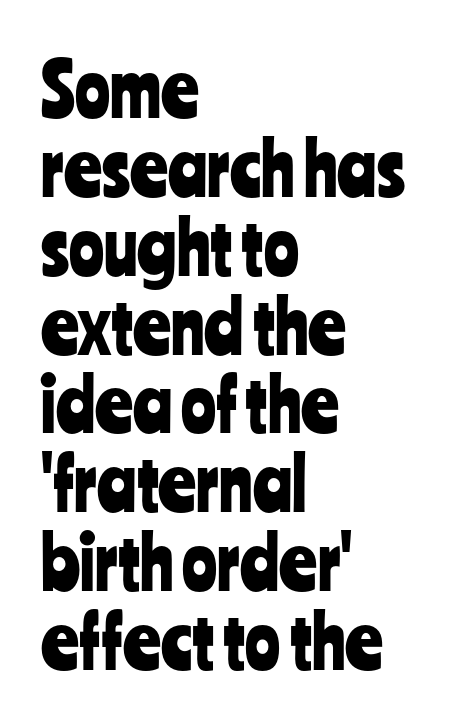
The image shows 73 px condensed sans-serif type, upright; set left-aligned, tight line spacing (1.08x), normal letter spacing, not underlined; low stroke contrast and a medium x-height.
